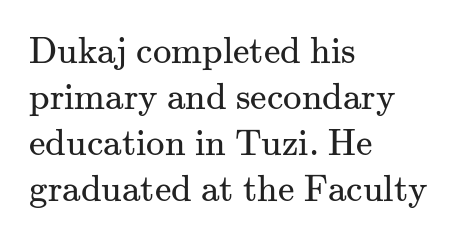
{"serif": "yes", "italic": "no", "bold": "no", "weight": "regular", "width": "normal", "stroke_contrast": "medium", "x_height": "small", "monospaced": "no", "underline": "no", "align": "left", "line_spacing_ratio": 1.24, "letter_spacing": "normal", "letter_spacing_em": 0.0, "glyph_px": 37}
